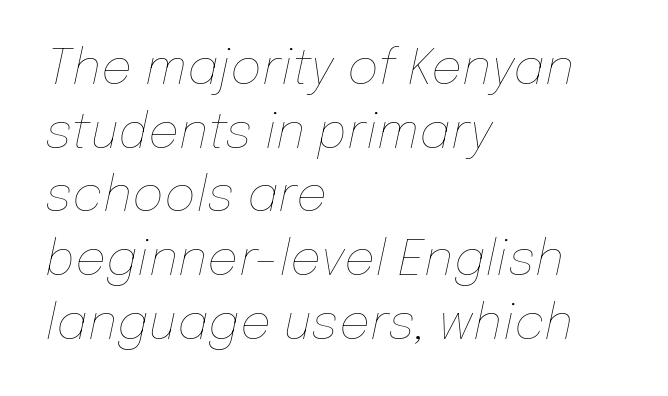
Here the designer chose a conventional face with non-uniform glyph widths. The letters look calm and open, with moderate or lighter stems. Layout note: lines flush left. Decoration check: the copy has no underline. How are the letters spaced? Ordinarily, with no added tracking.
